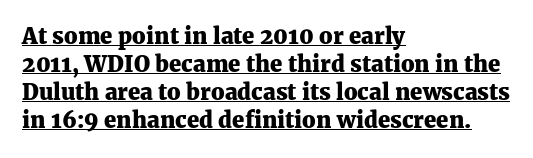
The glyphs have the mass of a bold cut. Ascenders rise straight up at ninety degrees. The letters sit at their default tracking, neither squeezed nor spread. Horizontal alignment here is leftward, the default for most running prose.
